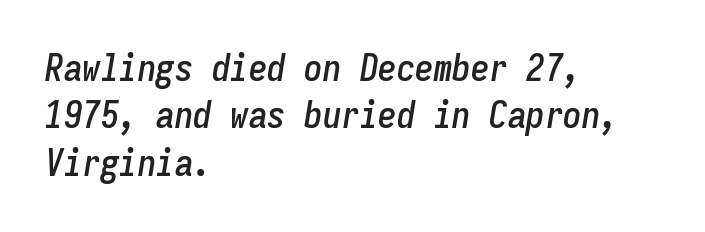
Q: Is the text italic (slanted)? A: Yes, it leans right by about 9 degrees.
Q: Is the text underlined? A: No.
Q: How is the paragraph aligned? A: Left-aligned.
Q: Is the spacing between letters normal or unusually wide? A: Normal.
Q: Is the spacing between lines tight, normal or loose? A: Normal.
Q: Width (condensed, normal, or wide)? A: Condensed.
Q: Stroke contrast? A: Low.
Q: x-height? A: Medium.
Q: Monospaced? A: Yes.
